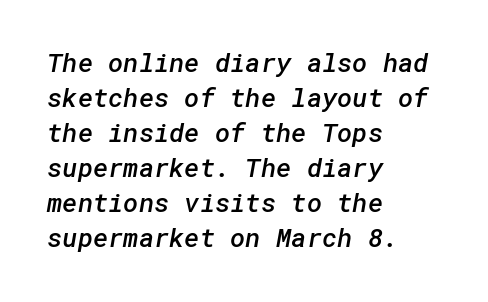
Q: Is the text bold? A: Semi-bold.
Q: Is the text underlined? A: No.
Q: How is the paragraph aligned? A: Left-aligned.
Q: Is the spacing between letters normal or unusually wide? A: Normal.
Q: Is the spacing between lines tight, normal or loose? A: Normal.
